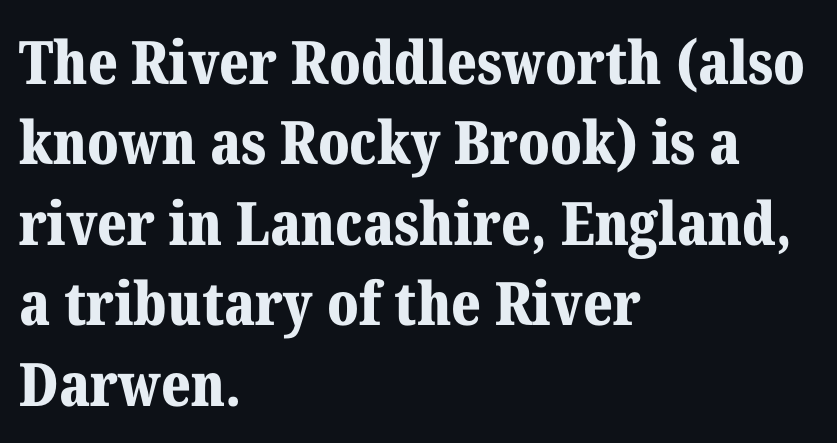
Q: Is the text bold? A: Yes.
Q: Is the text italic (slanted)? A: No, it is upright.
Q: Is the typeface a serif or a sans-serif typeface? A: Serif.
Q: Is the text underlined? A: No.
Q: How is the paragraph aligned? A: Left-aligned.
Q: Is the spacing between letters normal or unusually wide? A: Normal.
Q: Is the spacing between lines tight, normal or loose? A: Normal.
Q: Width (condensed, normal, or wide)? A: Normal.
Q: Stroke contrast? A: Medium.
Q: x-height? A: Medium.
Q: Monospaced? A: No.
